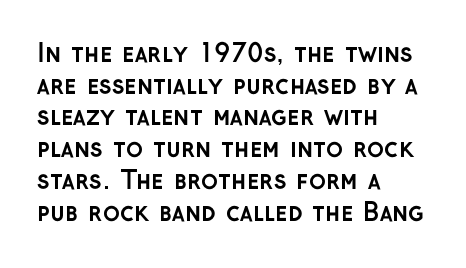
The image shows 25 px bold type, upright; set left-aligned, normal line spacing (1.27x), normal letter spacing, not underlined.
